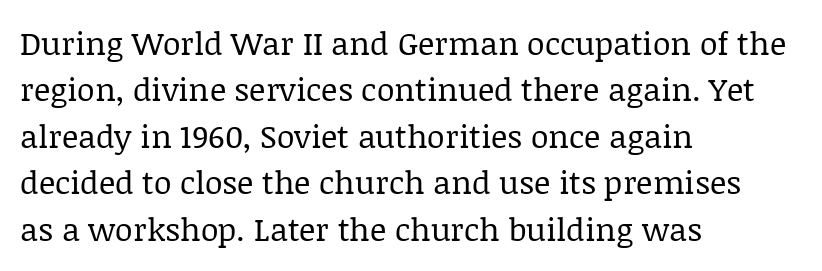
{"serif": "yes", "italic": "no", "bold": "no", "weight": "regular", "width": "normal", "stroke_contrast": "low", "x_height": "large", "monospaced": "no", "underline": "no", "align": "left", "line_spacing": "normal", "line_spacing_ratio": 1.45, "letter_spacing": "normal", "letter_spacing_em": 0.0, "glyph_px": 32}
